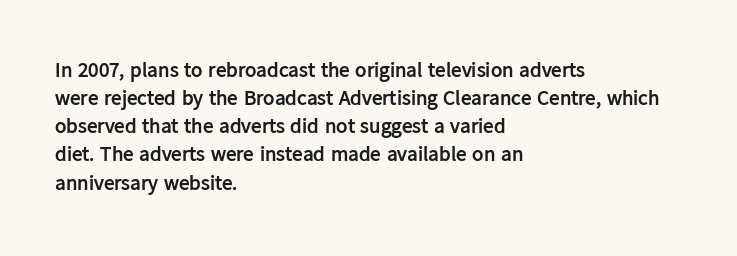
Anything drawn beneath the words? Only blank space. Evenly set lines give the paragraph a standard silhouette. In CSS terms this would be text-align: left. The font's upright variant was chosen for this text. Strokes here are thick enough to call this a true bold.
